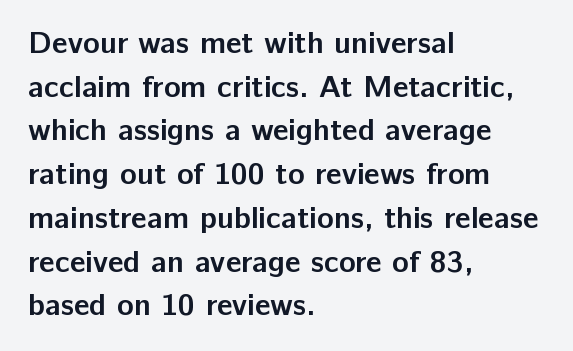
The image shows 31 px semibold sans-serif type, upright; set left-aligned, normal line spacing (1.41x), normal letter spacing, not underlined; low stroke contrast and a medium x-height.
